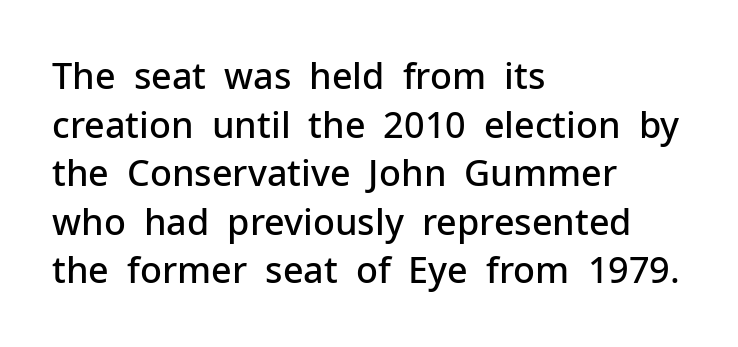
{"serif": "no", "italic": "no", "bold": "semi", "weight": "semibold", "width": "normal", "stroke_contrast": "low", "x_height": "medium", "monospaced": "no", "underline": "no", "align": "left", "line_spacing": "normal", "line_spacing_ratio": 1.35, "letter_spacing": "normal", "letter_spacing_em": 0.0, "glyph_px": 36}
